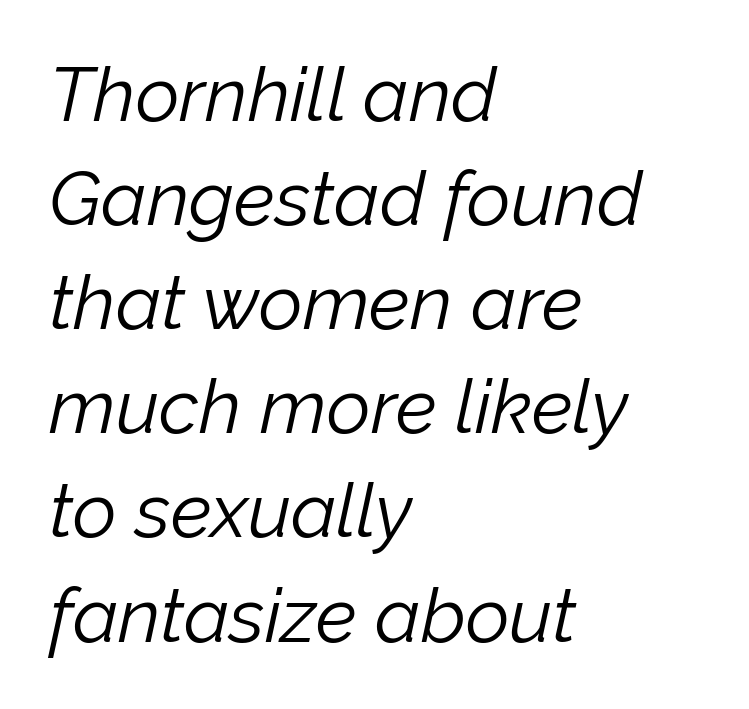
{"italic": "yes", "lean": "right", "slant_degrees": 12, "bold": "no", "weight": "light", "width": "normal", "stroke_contrast": "low", "x_height": "medium", "monospaced": "no", "underline": "no", "align": "left", "line_spacing": "normal", "line_spacing_ratio": 1.37, "letter_spacing": "normal", "letter_spacing_em": 0.0, "glyph_px": 76}
